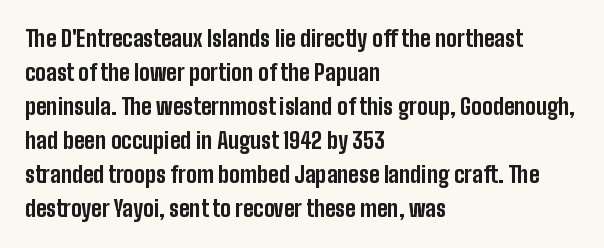
Q: Is the text bold? A: Yes.
Q: Is the text italic (slanted)? A: No, it is upright.
Q: Is the text underlined? A: No.
Q: How is the paragraph aligned? A: Left-aligned.
Q: Is the spacing between letters normal or unusually wide? A: Normal.
Q: Is the spacing between lines tight, normal or loose? A: Normal.
